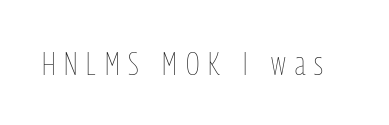
The strip under each line holds only bare page. No extra ink here — the face is not bold. Character widths vary here, with narrow letters taking less room than wide ones. Spacing between characters has been opened up far beyond the box default. Characters remain perfectly vertical along every line.
